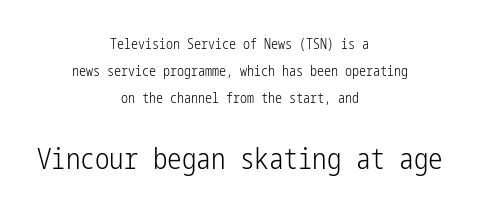
{"serif": "no", "italic": "no", "bold": "no", "weight": "light", "width": "condensed", "stroke_contrast": "low", "x_height": "medium", "underline": "no", "align": "center", "line_spacing": "loose", "line_spacing_ratio": 1.92, "letter_spacing": "normal", "letter_spacing_em": 0.0, "larger_block": "second", "size_ratio": 2.07, "glyph_px": 29}
